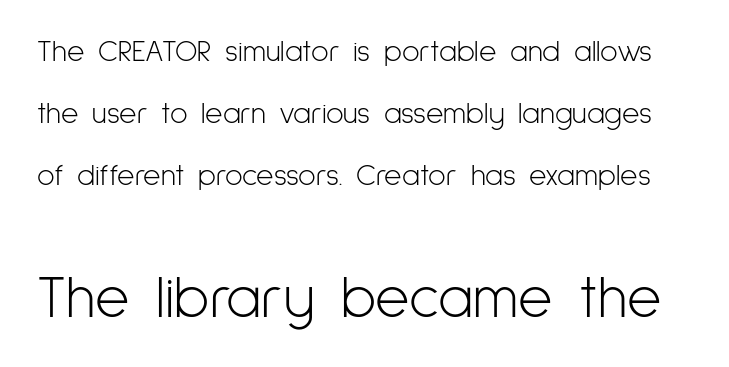
Is there much room between lines? Yes — plenty of vertical air separates them. Just letters on the line, the space beneath them empty. A quiet, ordinary-to-light weight characterises the typeface. You can tell it's not italic because the verticals are truly vertical. Does the bottom block carry the larger type? Yes, it does.
